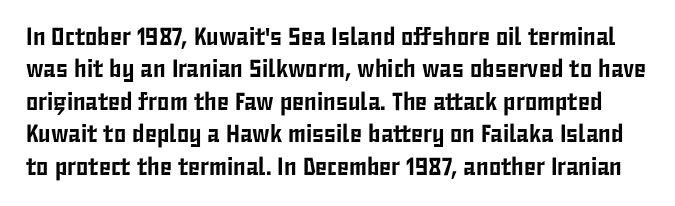
{"italic": "no", "underline": "no", "line_spacing": "normal", "line_spacing_ratio": 1.3, "letter_spacing": "normal", "letter_spacing_em": 0.0, "glyph_px": 25}
